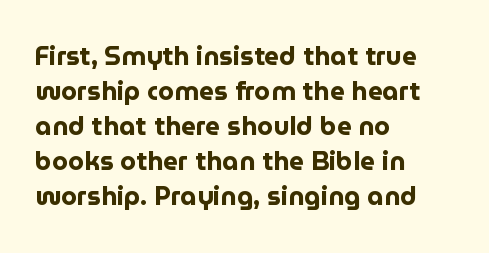
Spacing between characters is what you'd get straight out of the box. If you drew a line through each stem, it would be perfectly vertical. Which margin do the lines hug? The left one — the right edge is uneven. Leading: standard. Is the type bold? Yes — the strokes are clearly thick and heavy.
